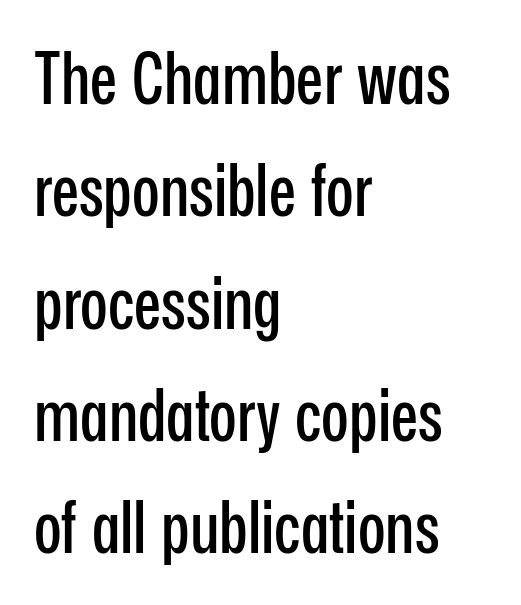
The image shows 72 px condensed sans-serif type, upright; set left-aligned, normal line spacing (1.56x), normal letter spacing, not underlined; low stroke contrast and a medium x-height.
